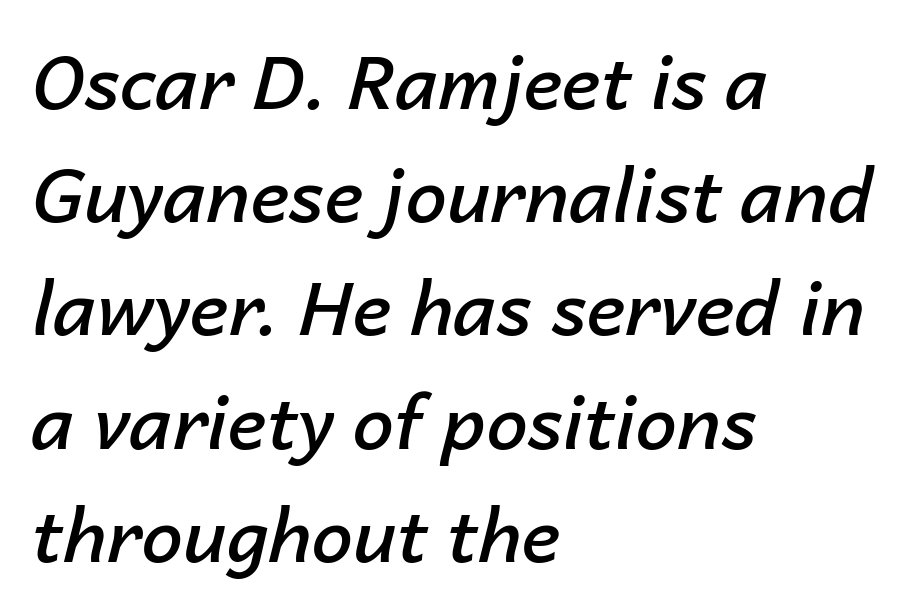
{"italic": "yes", "lean": "right", "slant_degrees": 14, "bold": "semi", "weight": "semibold", "width": "normal", "stroke_contrast": "low", "x_height": "medium", "monospaced": "no", "underline": "no", "align": "left", "line_spacing": "normal", "line_spacing_ratio": 1.53, "letter_spacing": "normal", "letter_spacing_em": 0.0, "glyph_px": 74}
